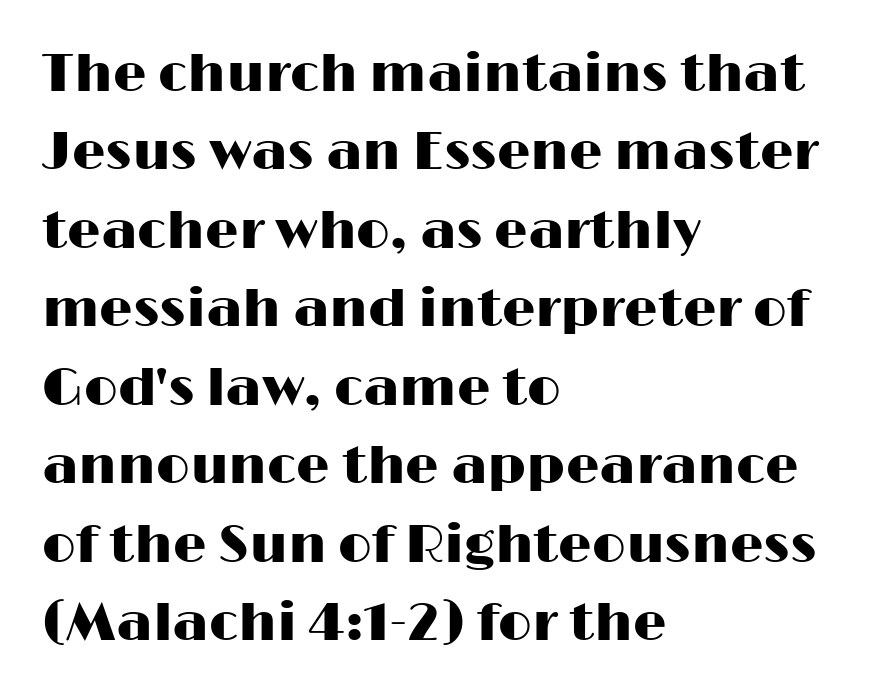
The image shows 53 px wide sans-serif type, upright; set left-aligned, normal line spacing (1.48x), normal letter spacing, not underlined; high stroke contrast and a medium x-height.
